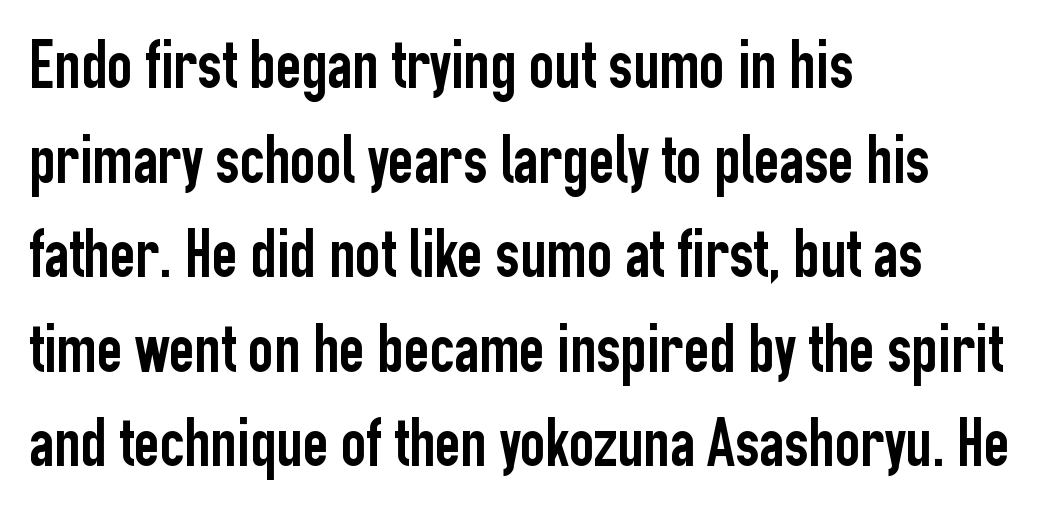
The image shows 69 px condensed sans-serif type, upright; set left-aligned, normal line spacing (1.37x), normal letter spacing, not underlined; low stroke contrast and a medium x-height.
